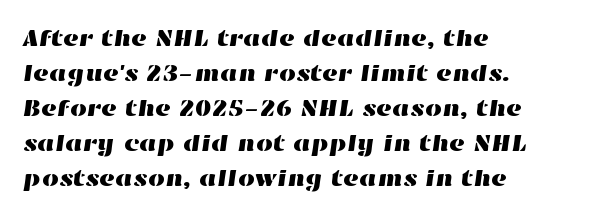
Q: Is the text underlined? A: No.
Q: How is the paragraph aligned? A: Left-aligned.
Q: Is the spacing between letters normal or unusually wide? A: Normal.
Q: Is the spacing between lines tight, normal or loose? A: Normal.
